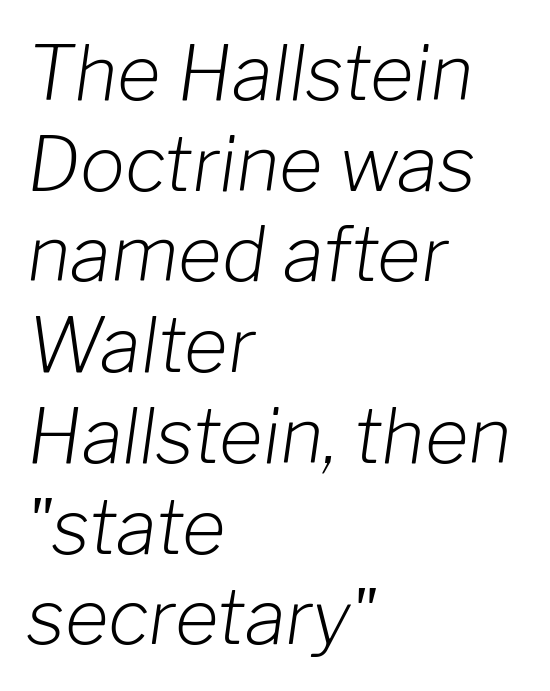
{"italic": "yes", "lean": "right", "slant_degrees": 8, "bold": "no", "weight": "light", "width": "normal", "stroke_contrast": "low", "x_height": "medium", "monospaced": "no", "underline": "no", "align": "left", "line_spacing_ratio": 1.21, "letter_spacing": "normal", "letter_spacing_em": 0.0, "glyph_px": 75}
